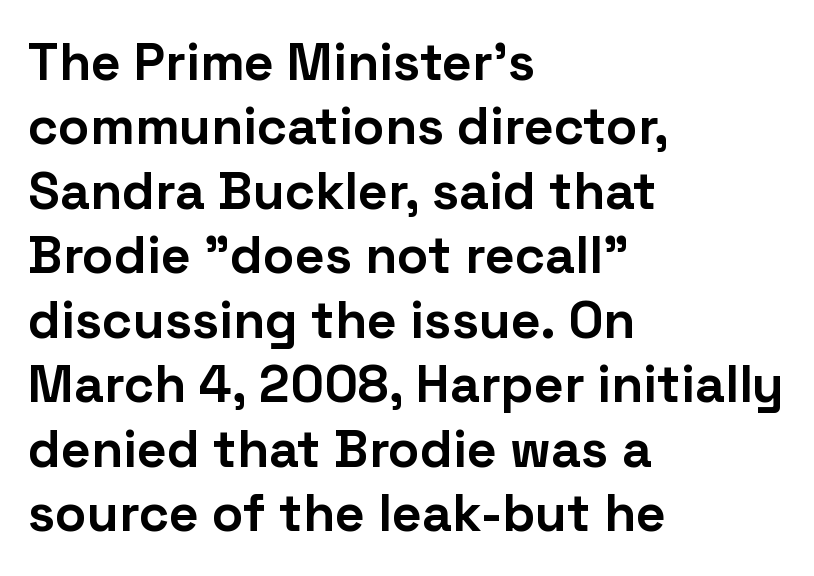
Character widths vary here, with narrow letters taking less room than wide ones. Does the type have serifs? No, each stem ends abruptly. Descenders hang freely into open space. Pretty heavy lettering here — definitely bold. This rendering uses left alignment, leaving the right contour irregular. What stands out about the letter spacing? Nothing — it is the standard amount.
